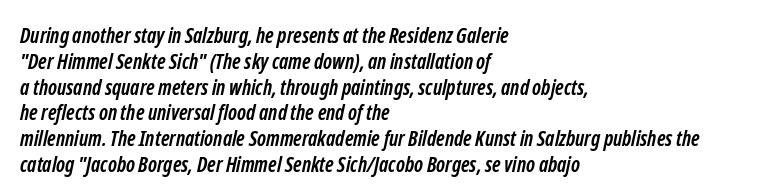
{"bold": "yes", "underline": "no", "align": "left", "line_spacing_ratio": 1.23, "letter_spacing": "normal", "letter_spacing_em": 0.0, "glyph_px": 21}
